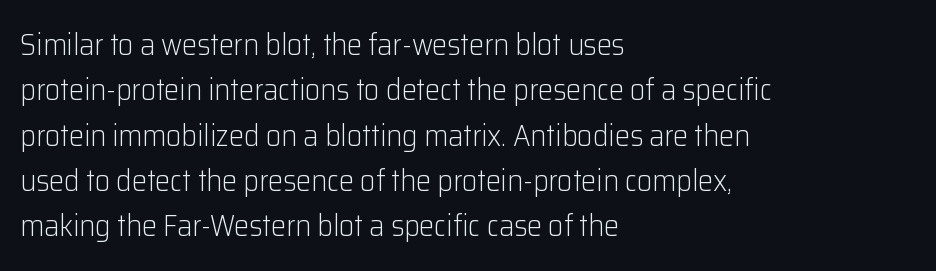
The image shows 30 px light sans-serif type, upright; set left-aligned, normal line spacing (1.51x), normal letter spacing, not underlined; low stroke contrast and a medium x-height.
